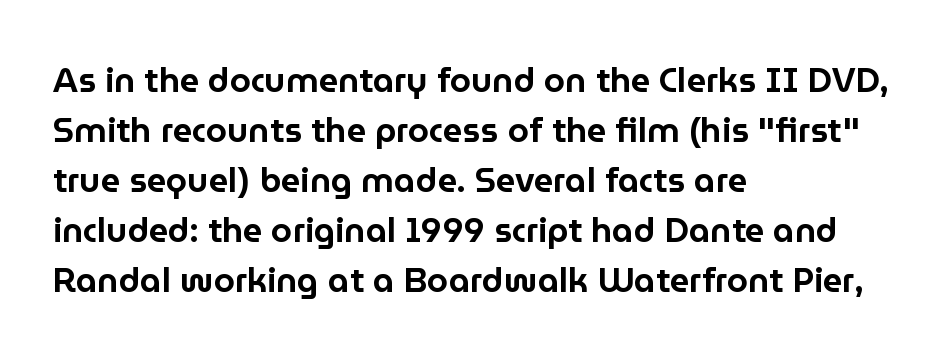
{"serif": "no", "italic": "no", "width": "normal", "stroke_contrast": "low", "x_height": "medium", "monospaced": "no", "underline": "no", "align": "left", "line_spacing": "normal", "line_spacing_ratio": 1.47, "letter_spacing": "normal", "letter_spacing_em": 0.0, "glyph_px": 34}
